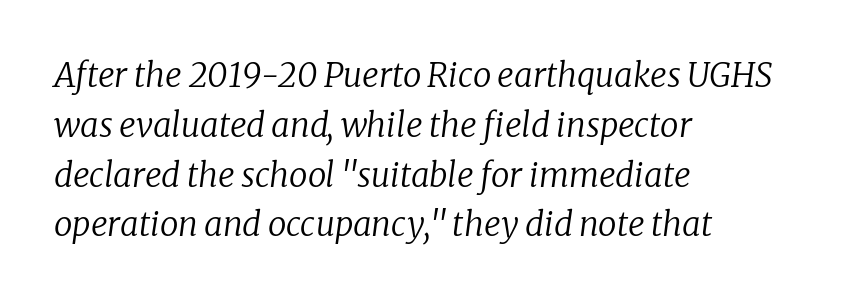
The lines are quadded left. Descenders are the only things crossing below the line. The space between consecutive lines is moderate. Glyph-to-glyph distance matches everyday printed text. The passage shown is not bold in any degree. The typeface chosen for these lines features serifs.
